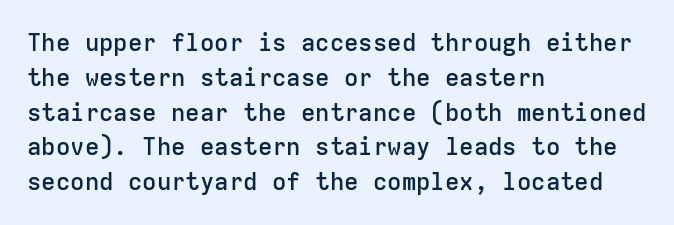
Notice how descenders clear the ascenders below comfortably — that's standard leading. It's the straight-up-and-down kind of type. Horizontally, the lines are justified to the leading edge only. Is the letter spacing exaggerated? No — it looks like the ordinary default. Semibold letterforms, between regular and bold.
